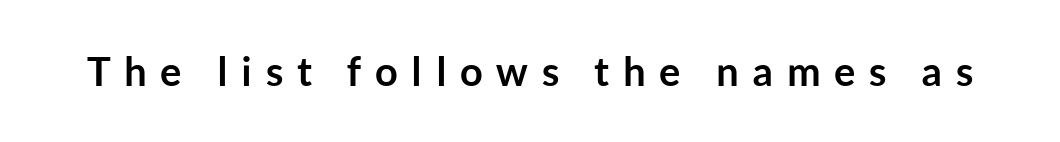
Think of a printed novel: that variable character pitch is what you see here. Loose tracking; the words dissolve into strings of separated letters. Compared with an ordinary text face, these strokes are far heavier — a full bold. Unlike a traditional serif, this face leaves its strokes unadorned.
